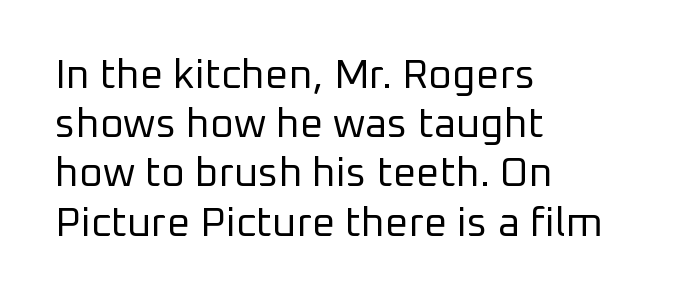
The image shows 41 px regular-weight sans-serif type, upright; set left-aligned, line spacing 1.2x, normal letter spacing, not underlined; low stroke contrast and a medium x-height.
